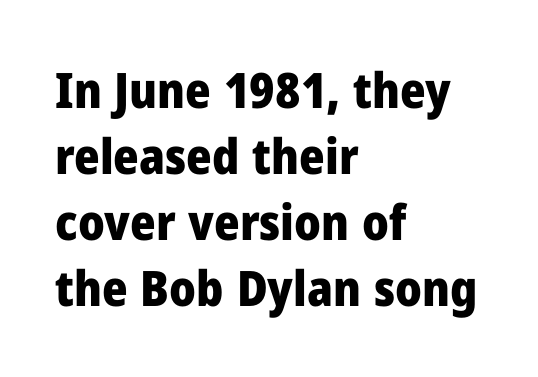
Q: Is the text bold? A: Yes.
Q: Is the text italic (slanted)? A: No, it is upright.
Q: Is the typeface a serif or a sans-serif typeface? A: Sans-serif.
Q: Is the text underlined? A: No.
Q: How is the paragraph aligned? A: Left-aligned.
Q: Is the spacing between letters normal or unusually wide? A: Normal.
Q: Is the spacing between lines tight, normal or loose? A: Normal.
Q: Width (condensed, normal, or wide)? A: Normal.
Q: Stroke contrast? A: Low.
Q: x-height? A: Medium.
Q: Monospaced? A: No.
